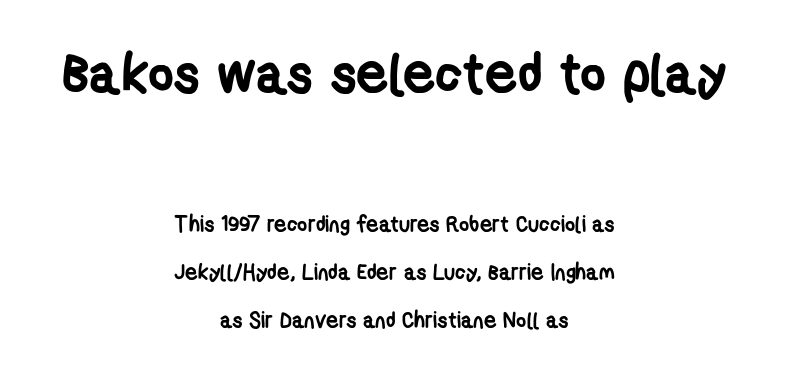
If you folded the block vertically in half, each line would mirror itself in length. The rendering uses a large line-height, opening up the rows. Is the type bold? Yes — the strokes are clearly thick and heavy. No feet cap the strokes, marking this as sans-serif type. The space beneath each line is pristine and unruled.
